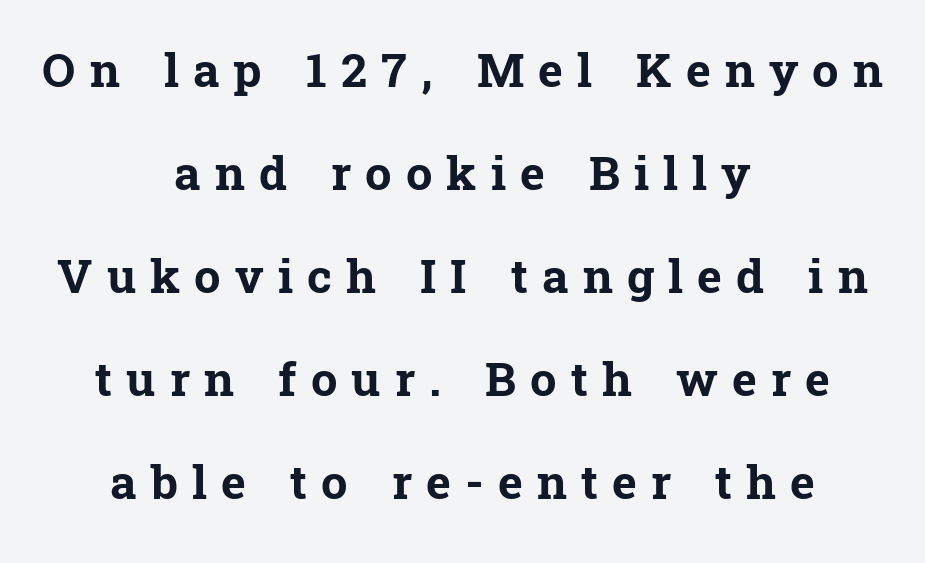
Q: Is the text bold? A: Yes.
Q: Is the text italic (slanted)? A: No, it is upright.
Q: Is the typeface a serif or a sans-serif typeface? A: Serif.
Q: Is the text underlined? A: No.
Q: How is the paragraph aligned? A: Centered.
Q: Is the spacing between letters normal or unusually wide? A: Unusually wide.
Q: Is the spacing between lines tight, normal or loose? A: Loose.
Q: Width (condensed, normal, or wide)? A: Normal.
Q: Stroke contrast? A: Low.
Q: x-height? A: Medium.
Q: Monospaced? A: No.
